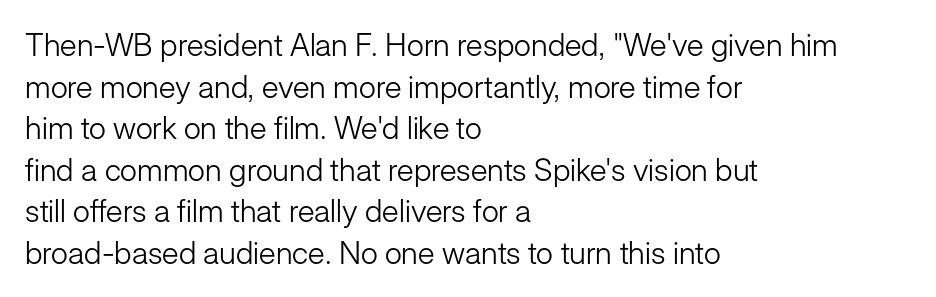
The type is set solid horizontally, with unmodified tracking. Weight: regular or lighter. A student would call this left alignment; a typographer would say flush left, rag right. Observe the absence of serifs on each vertical stroke in this sample. Ordinary non-slanted type is in use. The letters advance in unequal steps, a hallmark of proportional type.
